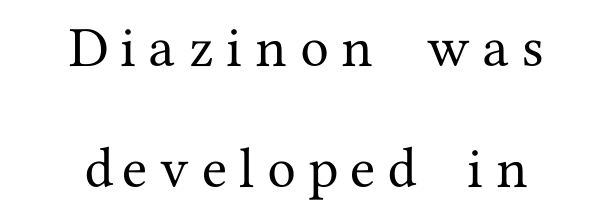
These lines stack symmetrically, like a column narrowing and widening about its center. The axis of the letterforms is exactly vertical. Think of a printed novel: that variable character pitch is what you see here. Between one letter and the next there's a generous, obvious gap. Check where the strokes stop: tiny serifs finish them off.
